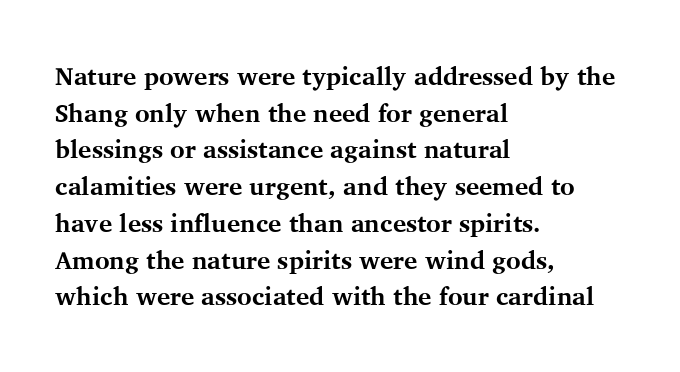
Q: Is the text bold? A: Yes.
Q: Is the text italic (slanted)? A: No, it is upright.
Q: Is the text underlined? A: No.
Q: How is the paragraph aligned? A: Left-aligned.
Q: Is the spacing between letters normal or unusually wide? A: Normal.
Q: Is the spacing between lines tight, normal or loose? A: Normal.
